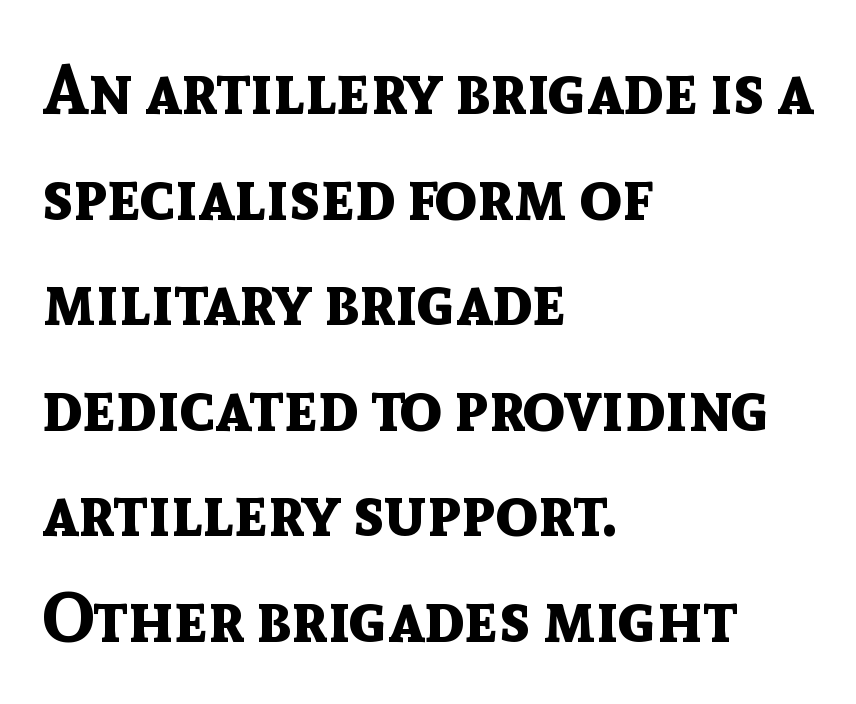
The passage shown stacks its lines at a standard gap. The letters are bold, with thick, heavy strokes. Tall strokes in this sample are plumb rather than angled. The passage shown is typeset with a sans-serif family. Note the varied advance widths — an 'i' is clearly narrower than an 'm'. This rendering features lettering with no underline.
